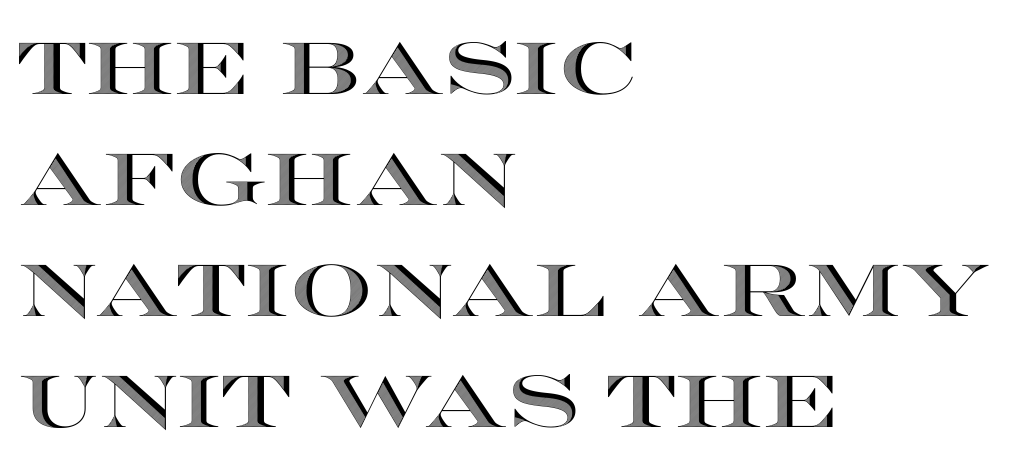
Q: Is the text italic (slanted)? A: No, it is upright.
Q: Is the text underlined? A: No.
Q: How is the paragraph aligned? A: Left-aligned.
Q: Is the spacing between letters normal or unusually wide? A: Normal.
Q: Is the spacing between lines tight, normal or loose? A: Normal.
Q: Width (condensed, normal, or wide)? A: Wide.
Q: x-height? A: Large.
Q: Monospaced? A: No.
